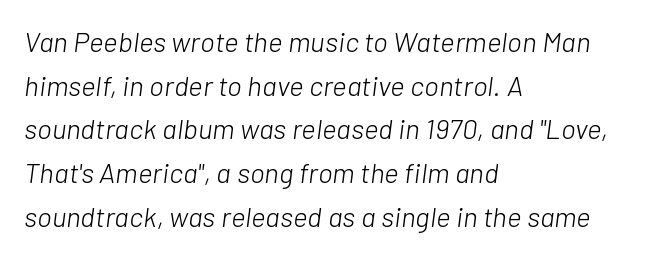
{"italic": "yes", "lean": "right", "slant_degrees": 7, "bold": "no", "weight": "light", "width": "normal", "stroke_contrast": "low", "x_height": "medium", "monospaced": "no", "underline": "no", "align": "left", "line_spacing": "normal", "line_spacing_ratio": 1.56, "letter_spacing": "normal", "letter_spacing_em": 0.0, "glyph_px": 28}
